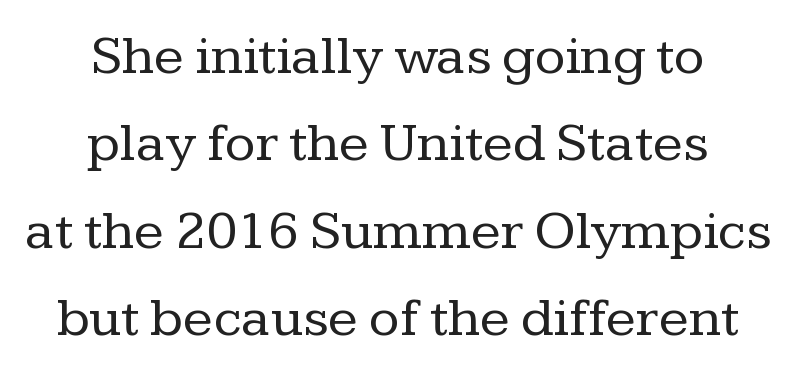
{"serif": "yes", "italic": "no", "bold": "no", "weight": "regular", "width": "normal", "stroke_contrast": "low", "x_height": "medium", "monospaced": "no", "underline": "no", "align": "center", "line_spacing": "normal", "line_spacing_ratio": 1.56, "letter_spacing": "normal", "letter_spacing_em": 0.0, "glyph_px": 56}
